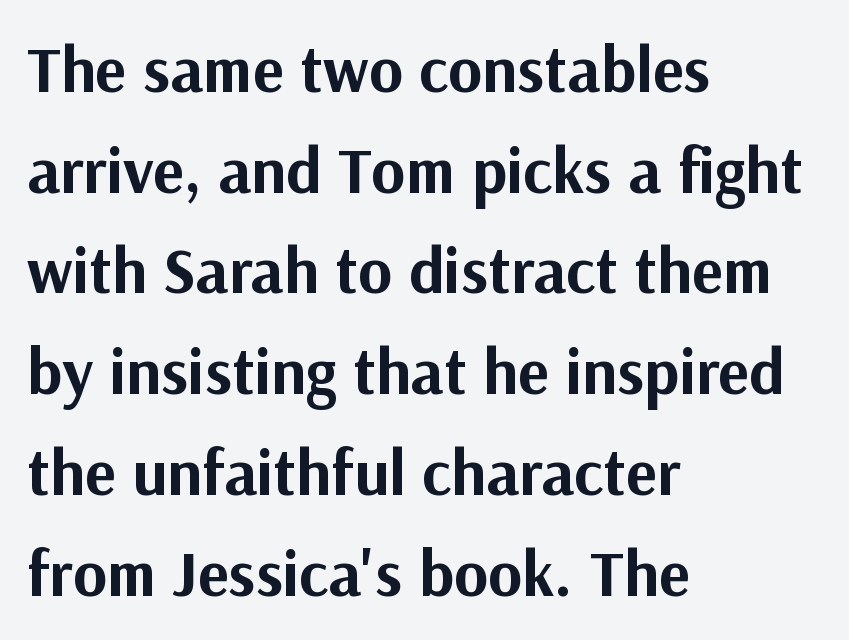
{"serif": "no", "italic": "no", "bold": "yes", "weight": "bold", "width": "normal", "stroke_contrast": "medium", "x_height": "medium", "monospaced": "no", "underline": "no", "align": "left", "line_spacing": "normal", "line_spacing_ratio": 1.55, "letter_spacing": "normal", "letter_spacing_em": 0.0, "glyph_px": 65}
